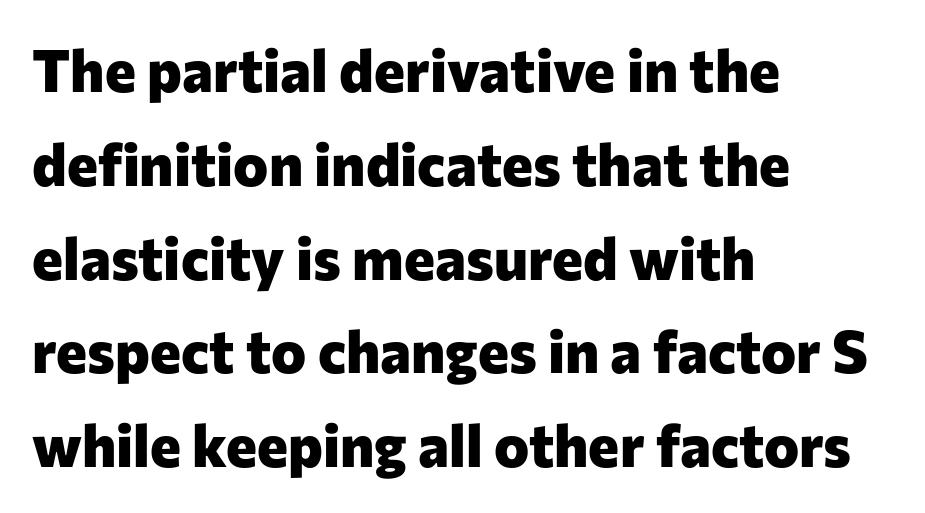
The ragged edge is on the right, which tells us the setting is flush left. The lines sit at an ordinary, default distance from one another. Underline: absent. Does extra space separate the letters? No, they use regular spacing. Heavy-handed strokes throughout: this text is bold.
